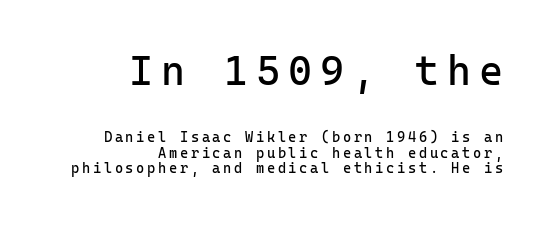
Q: Is the text bold? A: No.
Q: Is the text italic (slanted)? A: No, it is upright.
Q: Is the typeface a serif or a sans-serif typeface? A: Sans-serif.
Q: Is the text underlined? A: No.
Q: How is the paragraph aligned? A: Right-aligned.
Q: Is the spacing between lines tight, normal or loose? A: Tight.
Q: Which block of text is set in a larger size, the first (top) or the second (bottom)? A: The first (top) one.
Q: Width (condensed, normal, or wide)? A: Normal.
Q: Stroke contrast? A: Low.
Q: x-height? A: Medium.
Q: Monospaced? A: Yes.
